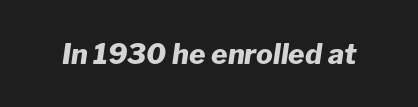
{"italic": "yes", "lean": "right", "slant_degrees": 8, "bold": "yes", "weight": "heavy", "width": "normal", "stroke_contrast": "low", "x_height": "medium", "monospaced": "no", "underline": "no", "letter_spacing": "normal", "letter_spacing_em": 0.0, "glyph_px": 28}
